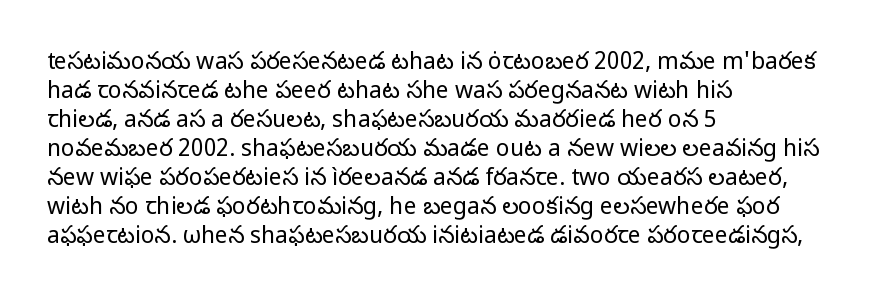
The image shows 23 px text type, upright; set left-aligned, normal line spacing (1.26x), normal letter spacing, not underlined.
